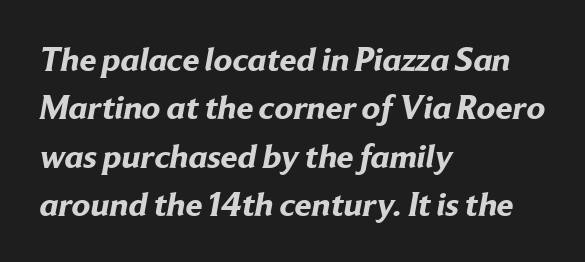
{"serif": "no", "bold": "yes", "weight": "bold", "width": "normal", "stroke_contrast": "low", "x_height": "medium", "monospaced": "no", "underline": "no", "align": "left", "line_spacing": "normal", "line_spacing_ratio": 1.42, "letter_spacing": "normal", "letter_spacing_em": 0.0, "glyph_px": 34}
